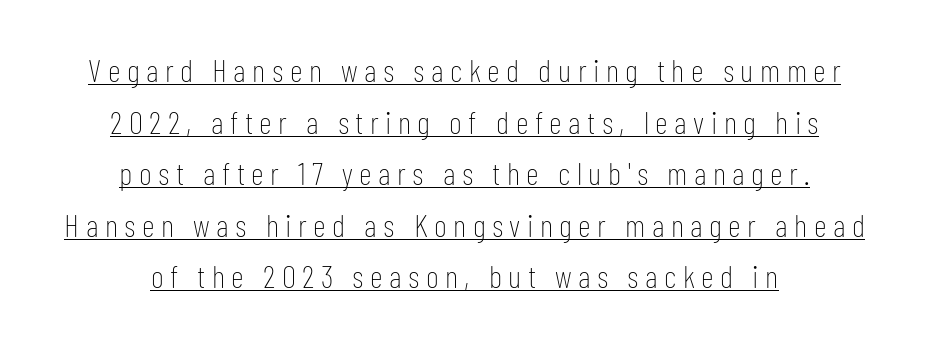
{"serif": "no", "italic": "no", "bold": "no", "weight": "thin", "width": "condensed", "stroke_contrast": "low", "x_height": "medium", "monospaced": "no", "underline": "yes", "align": "center", "line_spacing": "normal", "line_spacing_ratio": 1.61, "letter_spacing": "wide", "letter_spacing_em": 0.2, "glyph_px": 32}
